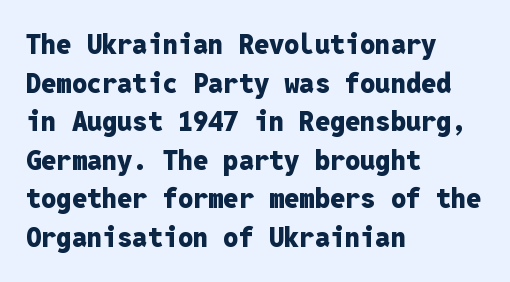
The glyphs are unaccompanied by any horizontal stroke below them. Alignment: flush left. Its strokes are broad and dark, the hallmark of bold type. Designer's note — italics off, roman on.
